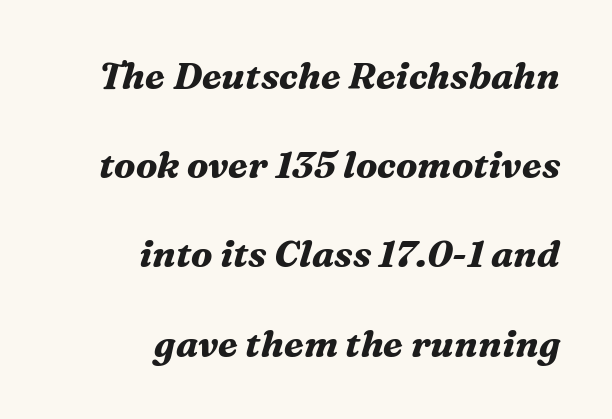
Note: serifs present on the glyphs. The rendering uses a bold face; every stroke is thick and dark. Leading is clearly above the norm, producing a sparse column. Any mark beneath the type? The region is blank. The letters are slanted; this is an italic face.
